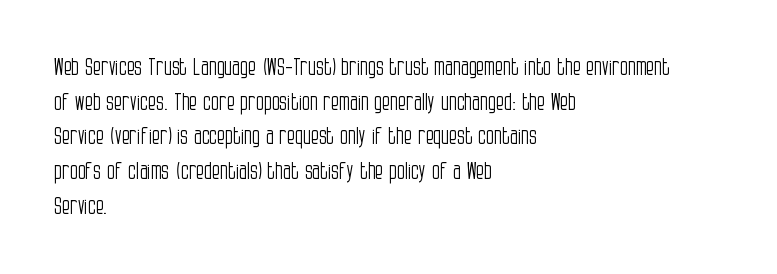
The image shows 23 px text type, upright; set left-aligned, normal line spacing (1.51x), normal letter spacing, not underlined.
